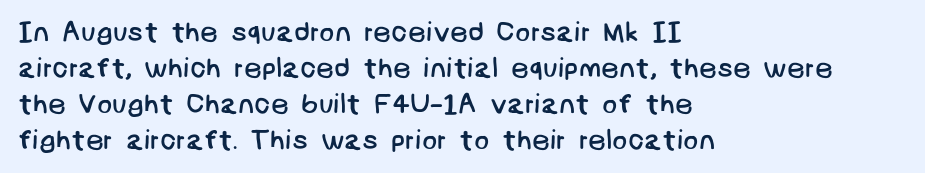
{"serif": "no", "bold": "no", "weight": "regular", "width": "normal", "stroke_contrast": "low", "x_height": "large", "underline": "no", "align": "left", "line_spacing": "normal", "line_spacing_ratio": 1.28, "letter_spacing": "normal", "letter_spacing_em": 0.0, "glyph_px": 28}
